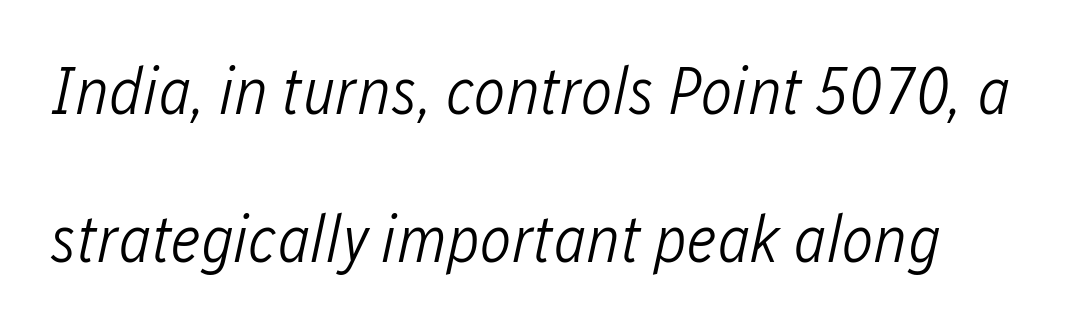
Q: Is the text bold? A: No.
Q: Is the text italic (slanted)? A: Yes, it leans right by about 12 degrees.
Q: Is the text underlined? A: No.
Q: Is the spacing between letters normal or unusually wide? A: Normal.
Q: Is the spacing between lines tight, normal or loose? A: Loose.
Q: Width (condensed, normal, or wide)? A: Condensed.
Q: Stroke contrast? A: Low.
Q: x-height? A: Medium.
Q: Monospaced? A: No.
